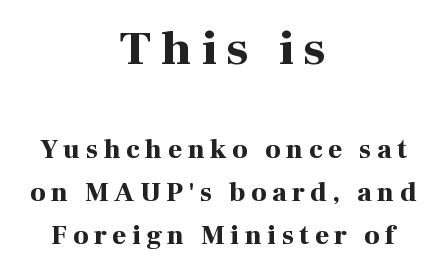
Q: Is the text bold? A: Yes.
Q: Is the text italic (slanted)? A: No, it is upright.
Q: Is the typeface a serif or a sans-serif typeface? A: Serif.
Q: Is the text underlined? A: No.
Q: How is the paragraph aligned? A: Centered.
Q: Is the spacing between letters normal or unusually wide? A: Unusually wide.
Q: Is the spacing between lines tight, normal or loose? A: Normal.
Q: Which block of text is set in a larger size, the first (top) or the second (bottom)? A: The first (top) one.
Q: Width (condensed, normal, or wide)? A: Normal.
Q: Stroke contrast? A: High.
Q: x-height? A: Medium.
Q: Monospaced? A: No.
